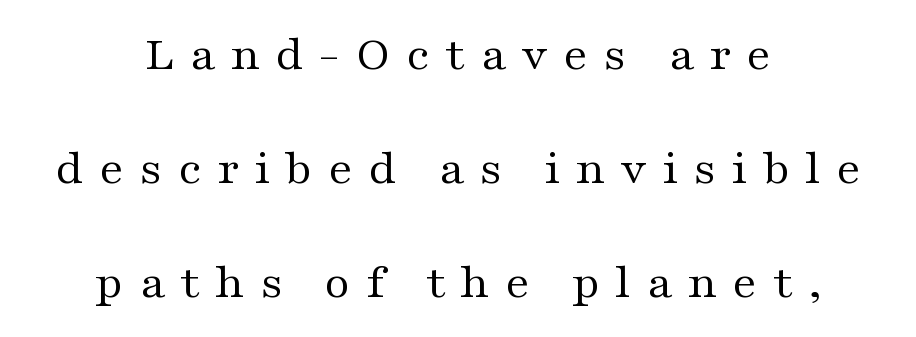
Rendered with straight, roman letterforms. Underline: absent. Layout note: lines centered. The characters display serif detailing at their extremities. Each letter keeps its own natural width here, so spacing adapts to shape.
